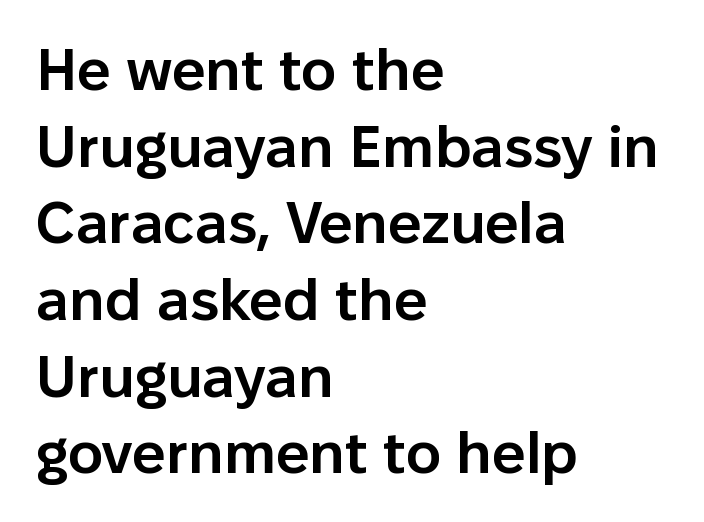
The lettering holds an erect, upright posture throughout. These lines stack with their left ends in a neat column. This sample uses a sans-serif face. Underline: absent. Evenly set lines give the paragraph a standard silhouette. This rendering leaves character spacing at its baseline value.
